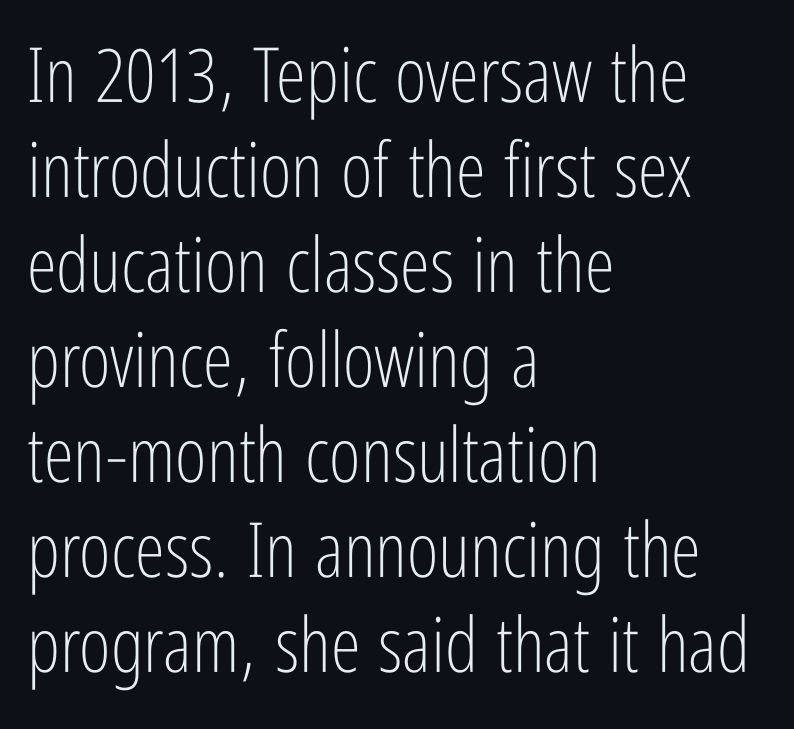
The image shows 76 px light, condensed sans-serif type, upright; set left-aligned, normal line spacing (1.25x), normal letter spacing, not underlined; low stroke contrast and a medium x-height.
